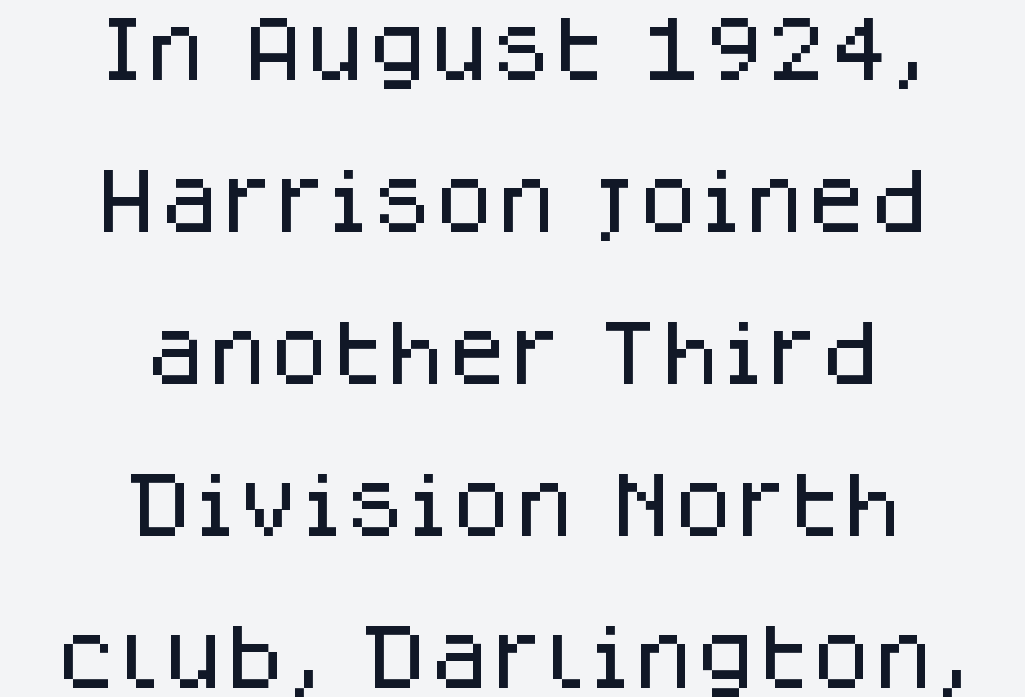
Designer's note — italics off, roman on. This sample has the flowing, uneven cadence of proportional lettering. No word sits above an underline. Teacher's note: observe the equal gaps on both sides — that is centered alignment.
